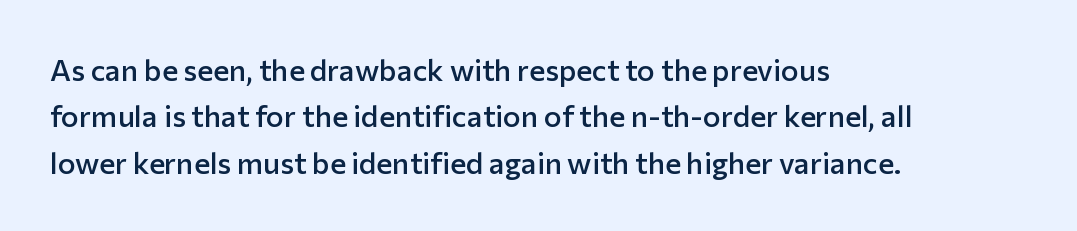
Q: Is the text bold? A: Semi-bold.
Q: Is the text italic (slanted)? A: No, it is upright.
Q: Is the typeface a serif or a sans-serif typeface? A: Sans-serif.
Q: Is the text underlined? A: No.
Q: How is the paragraph aligned? A: Left-aligned.
Q: Is the spacing between letters normal or unusually wide? A: Normal.
Q: Is the spacing between lines tight, normal or loose? A: Normal.
Q: Width (condensed, normal, or wide)? A: Normal.
Q: Stroke contrast? A: Low.
Q: x-height? A: Medium.
Q: Monospaced? A: No.
